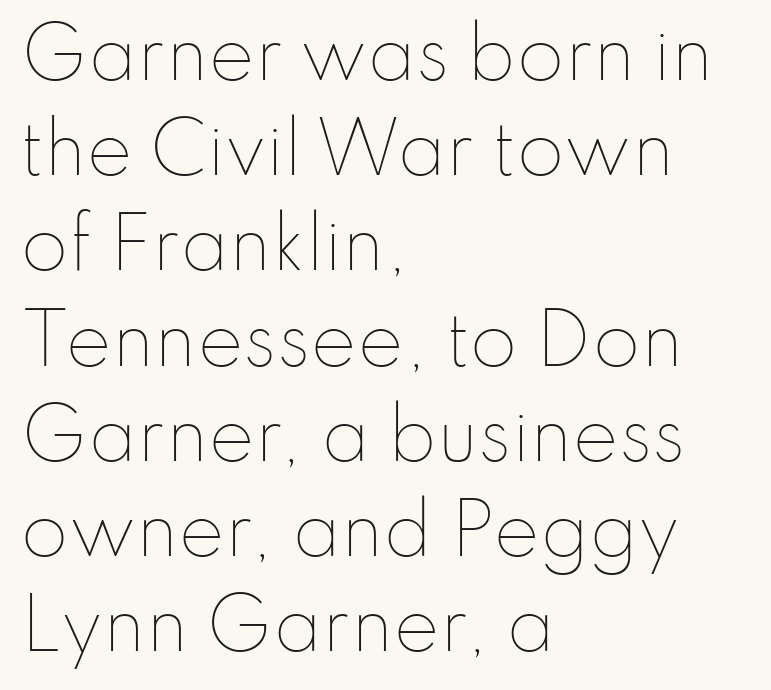
{"italic": "no", "bold": "no", "weight": "thin", "width": "normal", "stroke_contrast": "low", "x_height": "small", "monospaced": "no", "underline": "no", "align": "left", "line_spacing": "normal", "line_spacing_ratio": 1.38, "letter_spacing": "normal", "letter_spacing_em": 0.0, "glyph_px": 69}
